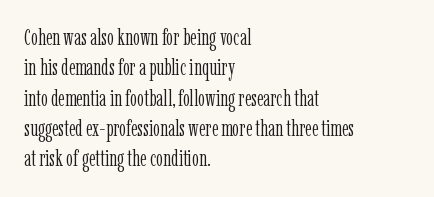
A quiet, ordinary-to-light weight characterises the typeface. The text block is weighted toward the left margin, trailing off unevenly rightward. This rendering leaves character spacing at its baseline value. Characters remain perfectly vertical along every line. The strip under each line holds only bare page.
